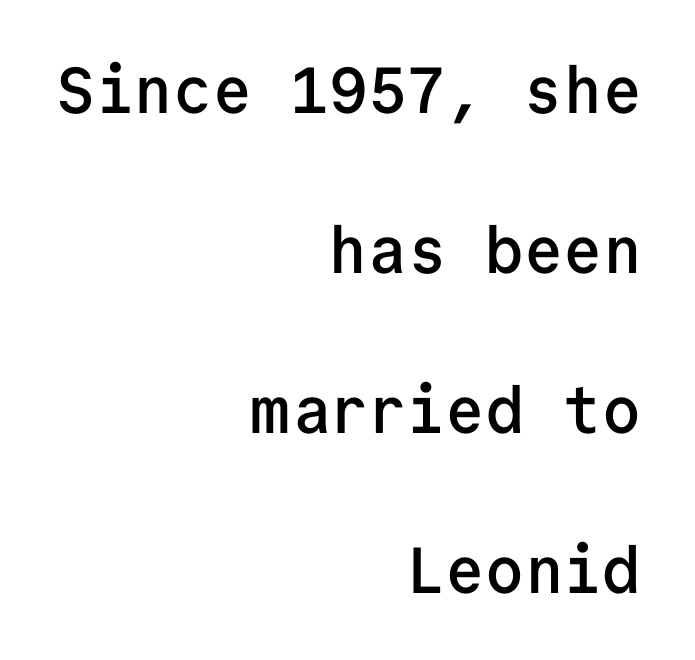
{"serif": "no", "italic": "no", "bold": "semi", "weight": "semibold", "width": "normal", "stroke_contrast": "low", "x_height": "medium", "monospaced": "yes", "underline": "no", "align": "right", "line_spacing": "loose", "line_spacing_ratio": 2.46, "letter_spacing": "normal", "letter_spacing_em": 0.0, "glyph_px": 65}
